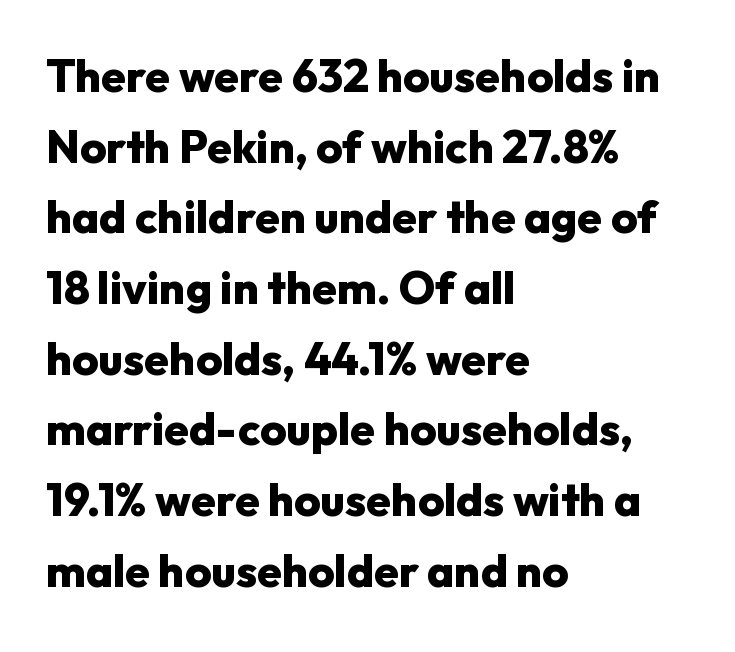
{"serif": "no", "italic": "no", "bold": "yes", "weight": "heavy", "width": "normal", "stroke_contrast": "low", "x_height": "medium", "monospaced": "no", "underline": "no", "align": "left", "line_spacing": "normal", "line_spacing_ratio": 1.57, "letter_spacing": "normal", "letter_spacing_em": 0.0, "glyph_px": 45}
